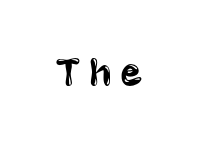
Q: Is the text bold? A: No.
Q: Is the text italic (slanted)? A: No, it is upright.
Q: Is the typeface a serif or a sans-serif typeface? A: Sans-serif.
Q: Is the text underlined? A: No.
Q: Width (condensed, normal, or wide)? A: Condensed.
Q: Stroke contrast? A: Low.
Q: x-height? A: Large.
Q: Monospaced? A: No.
